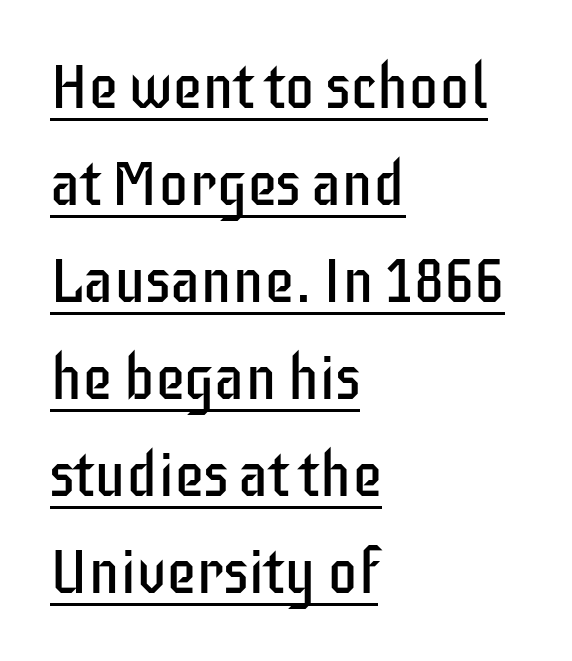
The image shows 61 px regular-weight, condensed sans-serif type, upright; set left-aligned, normal line spacing (1.59x), normal letter spacing, underlined; low stroke contrast and a large x-height.
